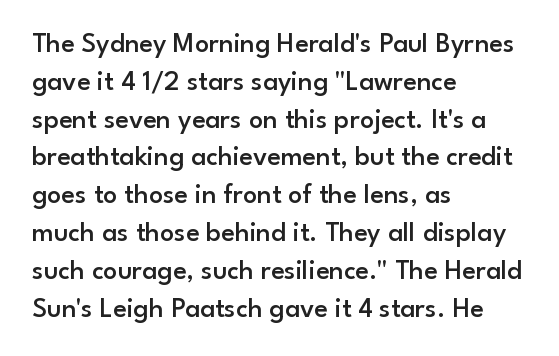
{"serif": "no", "italic": "no", "bold": "semi", "weight": "semibold", "width": "normal", "stroke_contrast": "low", "x_height": "small", "monospaced": "no", "underline": "no", "align": "left", "line_spacing": "normal", "line_spacing_ratio": 1.35, "letter_spacing": "normal", "letter_spacing_em": 0.0, "glyph_px": 28}
